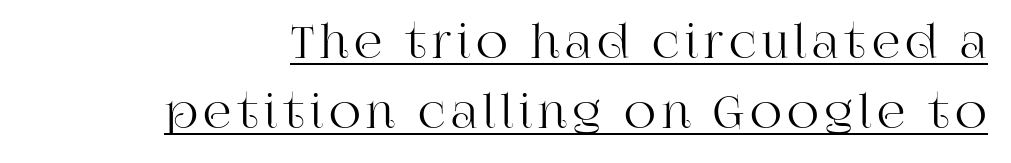
The image shows 44 px serif type, upright; set normal line spacing (1.59x), underlined; high stroke contrast and a large x-height.
